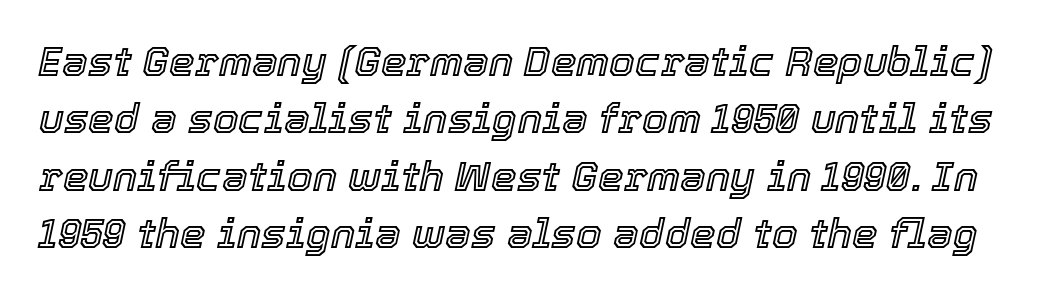
Q: Is the text italic (slanted)? A: Yes, it leans right by about 12 degrees.
Q: Is the text underlined? A: No.
Q: Is the spacing between letters normal or unusually wide? A: Normal.
Q: Is the spacing between lines tight, normal or loose? A: Normal.
Q: Width (condensed, normal, or wide)? A: Normal.
Q: x-height? A: Medium.
Q: Monospaced? A: No.
